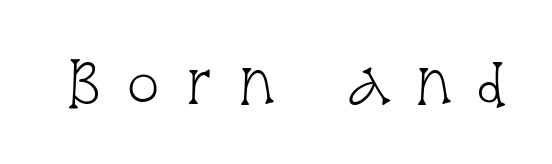
The image shows 56 px light, condensed serif type, upright; set unusually wide letter spacing (+0.43 em), not underlined; low stroke contrast and a large x-height.
